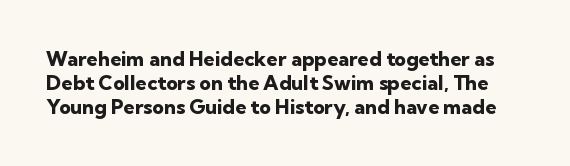
{"italic": "no", "bold": "yes", "underline": "no", "line_spacing_ratio": 1.2, "letter_spacing": "normal", "letter_spacing_em": 0.0, "glyph_px": 20}
